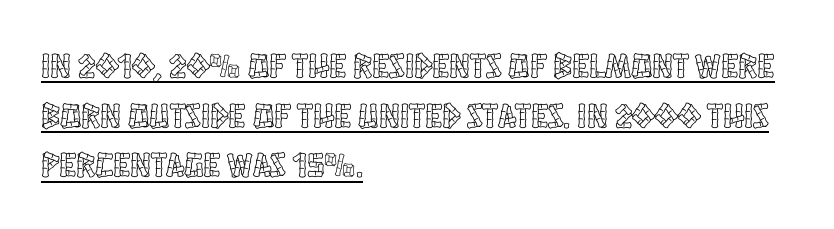
The image shows 35 px condensed type, upright; set left-aligned, normal line spacing (1.42x), normal letter spacing, underlined; a large x-height.
